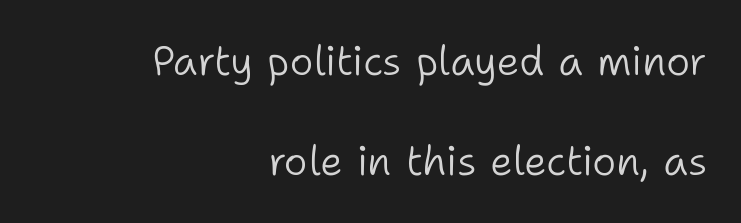
The image shows 41 px light sans-serif type, upright; set right-aligned, loose line spacing (2.44x), normal letter spacing, not underlined; low stroke contrast and a medium x-height.
